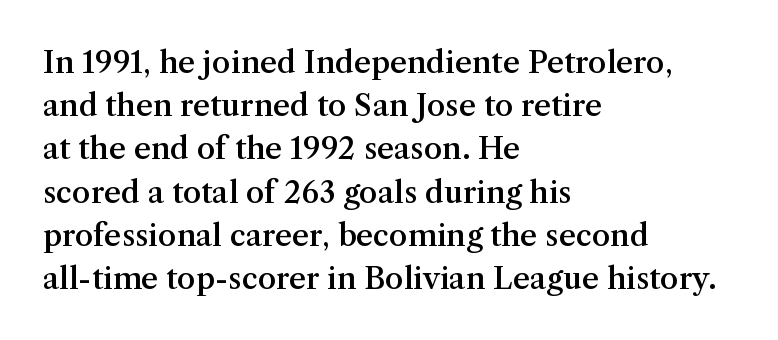
Q: Is the text bold? A: Semi-bold.
Q: Is the text italic (slanted)? A: No, it is upright.
Q: Is the typeface a serif or a sans-serif typeface? A: Serif.
Q: Is the text underlined? A: No.
Q: How is the paragraph aligned? A: Left-aligned.
Q: Is the spacing between letters normal or unusually wide? A: Normal.
Q: Is the spacing between lines tight, normal or loose? A: Normal.
Q: Width (condensed, normal, or wide)? A: Normal.
Q: Stroke contrast? A: Medium.
Q: x-height? A: Medium.
Q: Monospaced? A: No.
